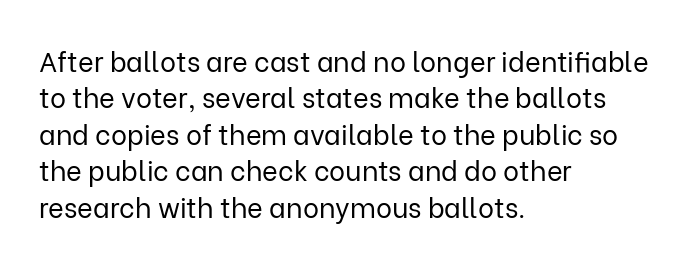
Q: Is the text bold? A: No.
Q: Is the text italic (slanted)? A: No, it is upright.
Q: Is the text underlined? A: No.
Q: How is the paragraph aligned? A: Left-aligned.
Q: Is the spacing between letters normal or unusually wide? A: Normal.
Q: Is the spacing between lines tight, normal or loose? A: Normal.
